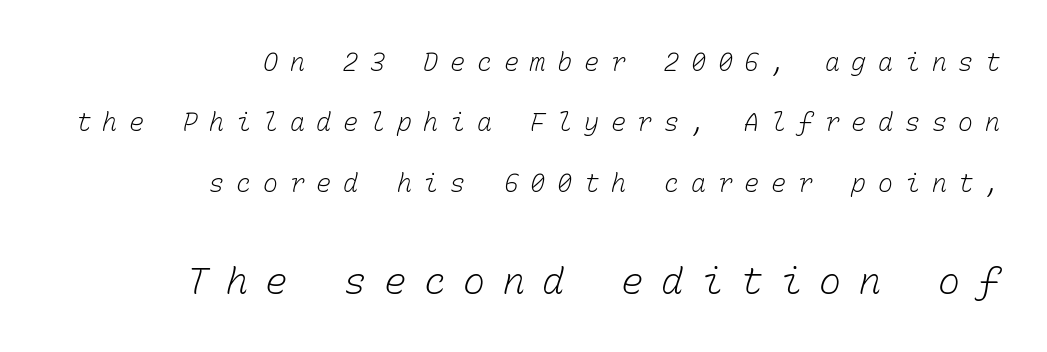
You could only call the tracking loose — the letters float apart. The paragraph shown leans on its right margin. Each row of text sits above clean, open space. The face used here is monospaced, like something from a code editor. Regarding leading, the lines here are spaced well apart.
